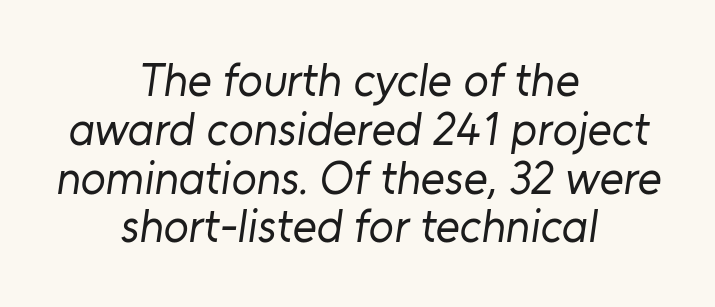
{"serif": "no", "bold": "no", "weight": "regular", "width": "normal", "stroke_contrast": "low", "x_height": "medium", "monospaced": "no", "underline": "no", "align": "center", "line_spacing": "tight", "line_spacing_ratio": 1.06, "letter_spacing": "normal", "letter_spacing_em": 0.0, "glyph_px": 46}
